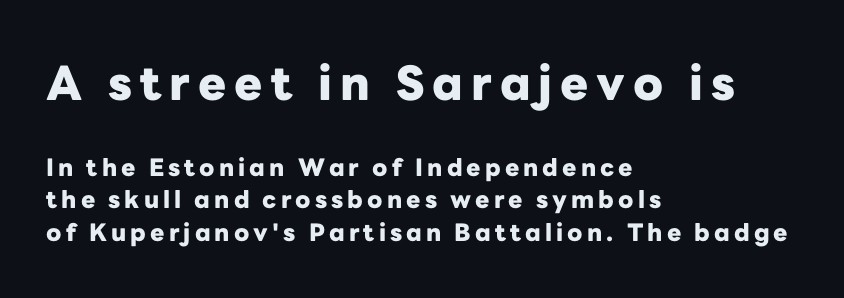
Vertically, the passage feels balanced, rows spaced as you'd expect. Casual observation: everything's shoved over to the left. Nobody drew a line under any word here. Does the bottom block carry the larger type? No, the top block does.
